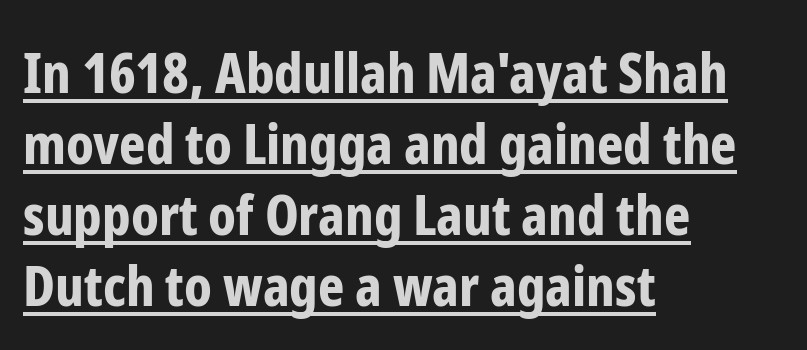
This sample has the flowing, uneven cadence of proportional lettering. The text was rendered using a sans face with plain stroke endings. Every letter is thick-stroked: bold, no question. In terms of letterspacing, this is plain default setting. Each line of the rendering has a horizontal stroke beneath the glyphs. The compositor pushed each line to the left boundary.
